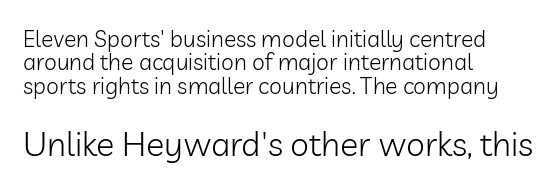
{"serif": "no", "italic": "no", "bold": "no", "weight": "light", "width": "normal", "stroke_contrast": "low", "x_height": "medium", "monospaced": "no", "underline": "no", "align": "left", "line_spacing": "tight", "line_spacing_ratio": 1.02, "letter_spacing": "normal", "letter_spacing_em": 0.0, "larger_block": "second", "size_ratio": 1.48, "glyph_px": 34}
